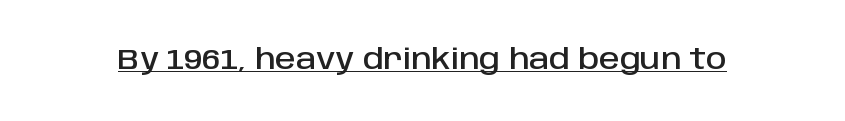
These lines are rendered in a variable-pitch font. You could call the tracking neutral — neither tight nor loose. Each line of the rendering has a horizontal stroke beneath the glyphs. The letters carry no serifs — their stems end cleanly without finishing strokes. If you drew a line through each stem, it would be perfectly vertical.
